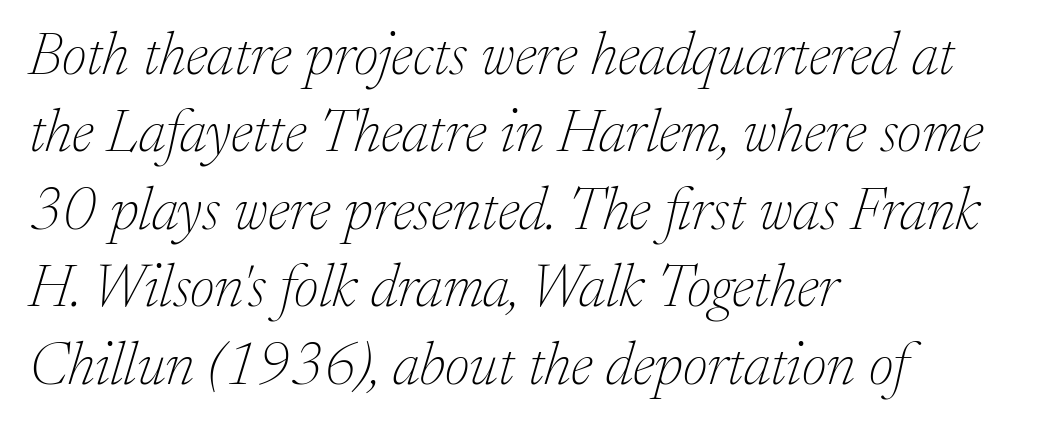
The image shows 60 px thin serif type, italic (leaning right); set left-aligned, normal line spacing (1.29x), normal letter spacing, not underlined; low stroke contrast and a medium x-height.
